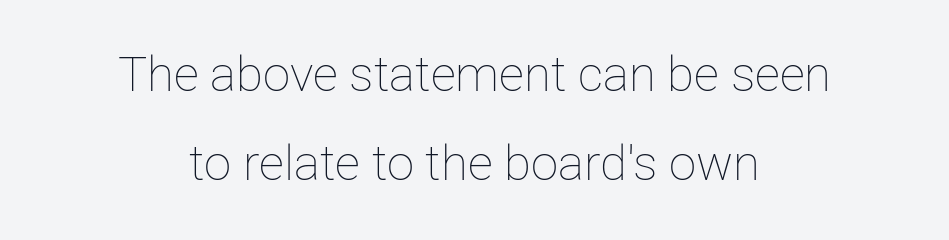
{"italic": "no", "bold": "no", "weight": "thin", "width": "normal", "stroke_contrast": "low", "x_height": "medium", "monospaced": "no", "underline": "no", "align": "center", "line_spacing_ratio": 1.81, "letter_spacing": "normal", "letter_spacing_em": 0.0, "glyph_px": 49}
